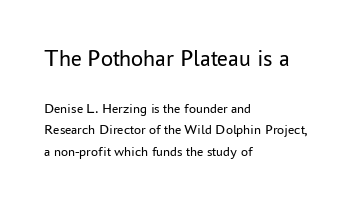
{"italic": "no", "bold": "no", "underline": "no", "align": "left", "line_spacing": "normal", "line_spacing_ratio": 1.53, "letter_spacing": "normal", "letter_spacing_em": 0.0, "larger_block": "first", "size_ratio": 1.71, "glyph_px": 24}
